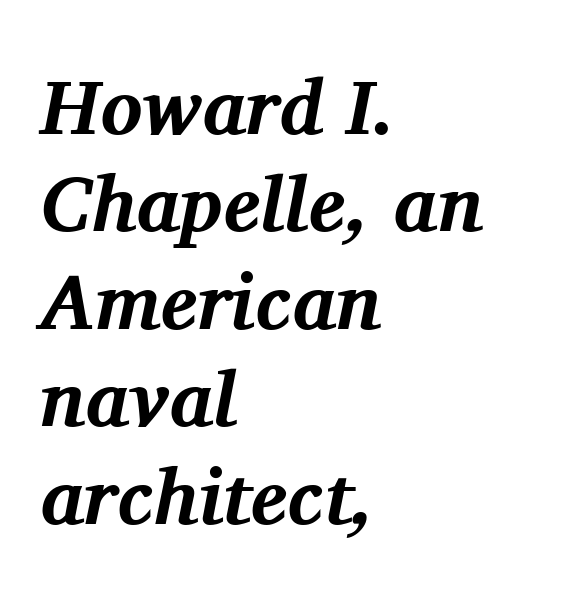
{"serif": "yes", "italic": "yes", "lean": "right", "slant_degrees": 11, "bold": "yes", "weight": "bold", "width": "normal", "stroke_contrast": "medium", "x_height": "medium", "monospaced": "no", "underline": "no", "align": "left", "line_spacing": "normal", "line_spacing_ratio": 1.25, "letter_spacing": "normal", "letter_spacing_em": 0.0, "glyph_px": 78}
